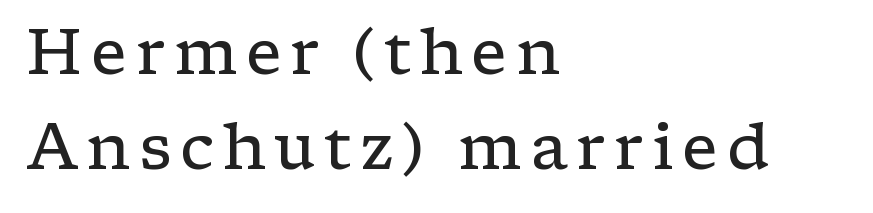
The image shows 64 px regular-weight, wide serif type, upright; set left-aligned, normal line spacing (1.49x), not underlined; low stroke contrast and a medium x-height.
